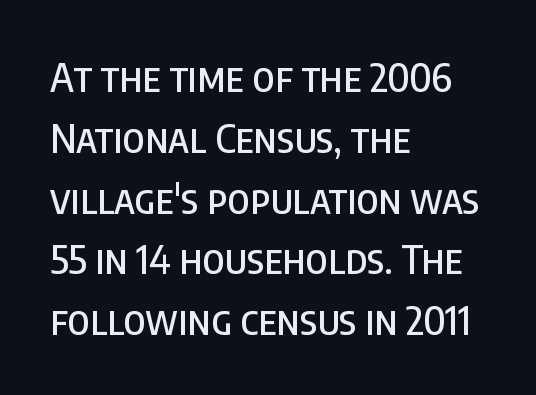
The image shows 40 px condensed sans-serif type, upright; set left-aligned, normal line spacing (1.52x), normal letter spacing, not underlined; low stroke contrast and a large x-height.
